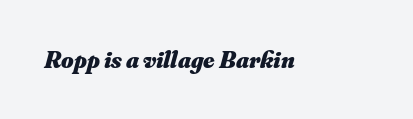
Q: Is the text bold? A: Yes.
Q: Is the text italic (slanted)? A: Yes, it leans right by about 16 degrees.
Q: Is the text underlined? A: No.
Q: Is the spacing between letters normal or unusually wide? A: Normal.
